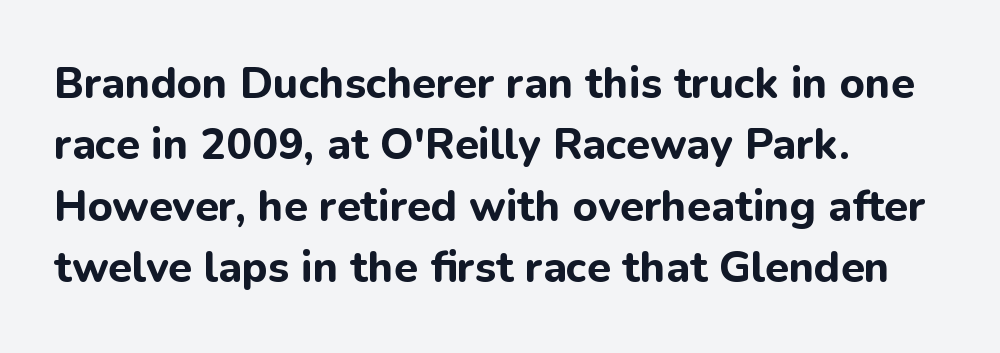
{"serif": "no", "italic": "no", "bold": "yes", "weight": "bold", "width": "normal", "stroke_contrast": "low", "x_height": "medium", "monospaced": "no", "underline": "no", "align": "left", "line_spacing": "normal", "line_spacing_ratio": 1.43, "letter_spacing": "normal", "letter_spacing_em": 0.0, "glyph_px": 43}
